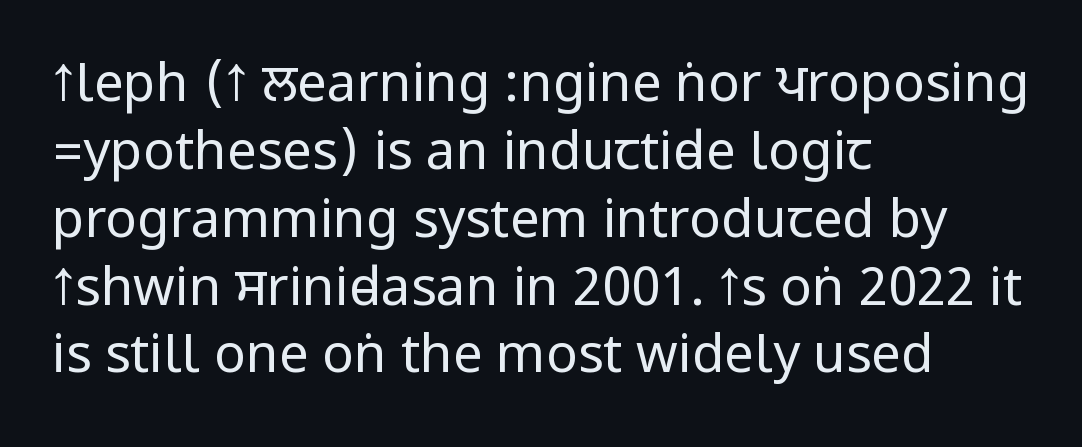
A sans-serif font was chosen for this passage. Caption: face not bold, strokes unweighted. Horizontal bands of white between lines are of average thickness. No word sits above an underline. Words appear dense and cohesive because spacing is normal. This is roman type, the default non-slanted kind.
